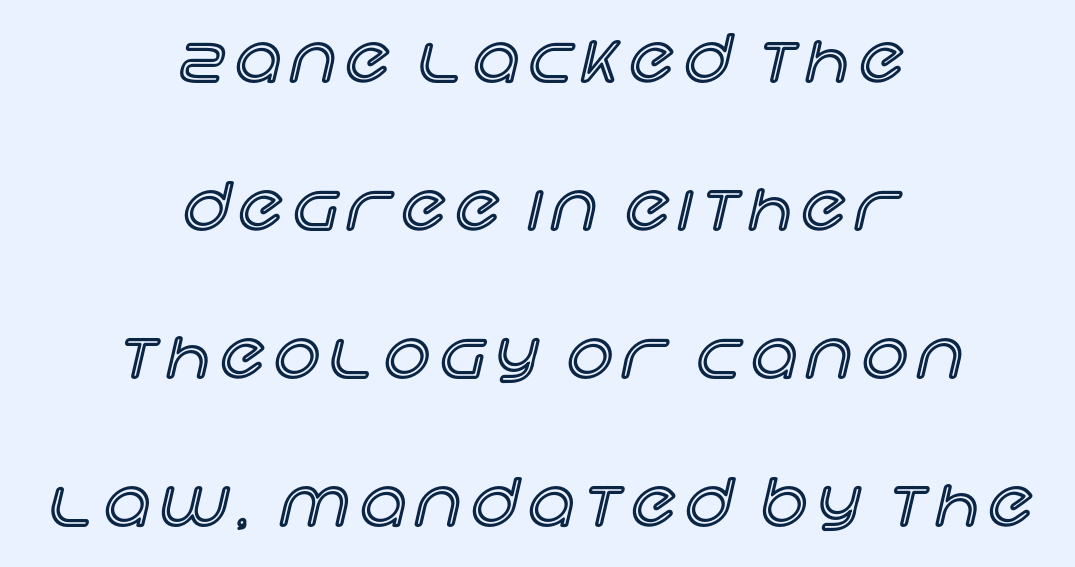
Q: Is the text italic (slanted)? A: Yes.
Q: Is the text underlined? A: No.
Q: How is the paragraph aligned? A: Centered.
Q: Is the spacing between lines tight, normal or loose? A: Loose.
Q: Width (condensed, normal, or wide)? A: Normal.
Q: x-height? A: Large.
Q: Monospaced? A: No.
